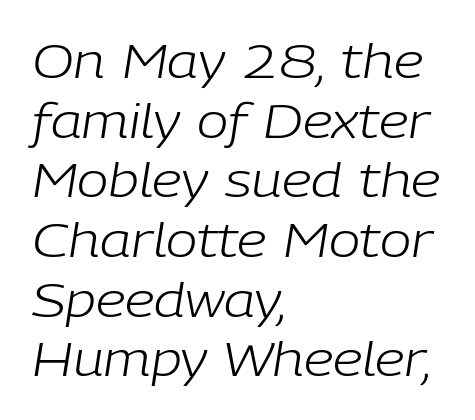
The image shows 47 px light type, italic (leaning right); set left-aligned, normal line spacing (1.27x), normal letter spacing, not underlined; low stroke contrast and a medium x-height.
